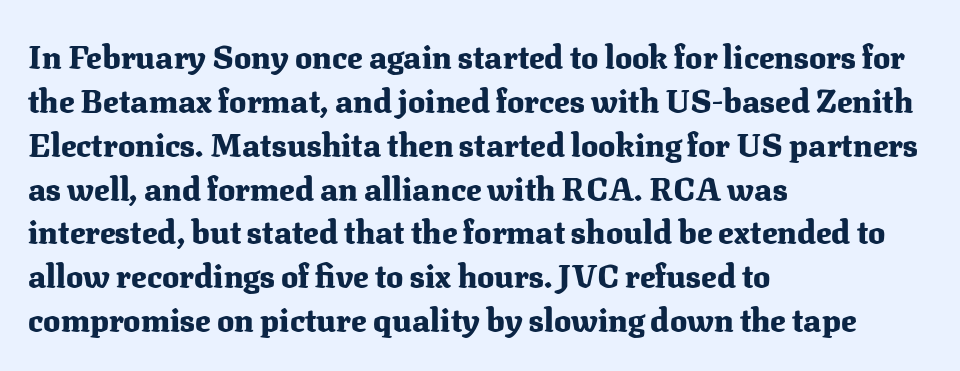
The image shows 32 px heavy serif type, upright; set left-aligned, normal line spacing (1.37x), normal letter spacing, not underlined; medium stroke contrast and a medium x-height.
